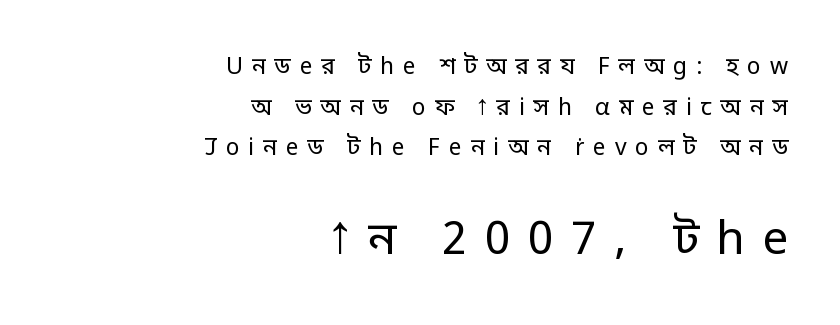
Q: Is the text bold? A: No.
Q: Is the text italic (slanted)? A: No, it is upright.
Q: Is the typeface a serif or a sans-serif typeface? A: Sans-serif.
Q: Is the text underlined? A: No.
Q: How is the paragraph aligned? A: Right-aligned.
Q: Is the spacing between letters normal or unusually wide? A: Unusually wide.
Q: Which block of text is set in a larger size, the first (top) or the second (bottom)? A: The second (bottom) one.
Q: Width (condensed, normal, or wide)? A: Normal.
Q: Stroke contrast? A: Low.
Q: x-height? A: Large.
Q: Monospaced? A: No.
